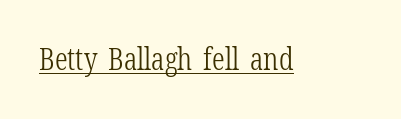
Q: Is the text bold? A: No.
Q: Is the text italic (slanted)? A: No, it is upright.
Q: Is the typeface a serif or a sans-serif typeface? A: Serif.
Q: Is the text underlined? A: Yes.
Q: Is the spacing between letters normal or unusually wide? A: Normal.
Q: Width (condensed, normal, or wide)? A: Condensed.
Q: Stroke contrast? A: Low.
Q: x-height? A: Medium.
Q: Monospaced? A: No.
